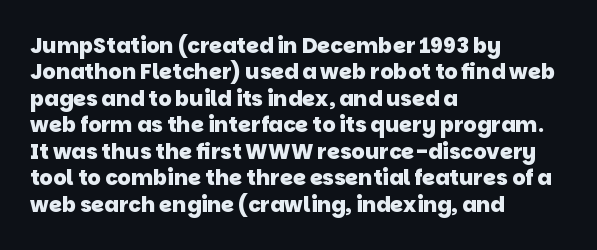
{"bold": "yes", "underline": "no", "align": "left", "line_spacing": "normal", "line_spacing_ratio": 1.26, "letter_spacing": "normal", "letter_spacing_em": 0.0, "glyph_px": 21}
